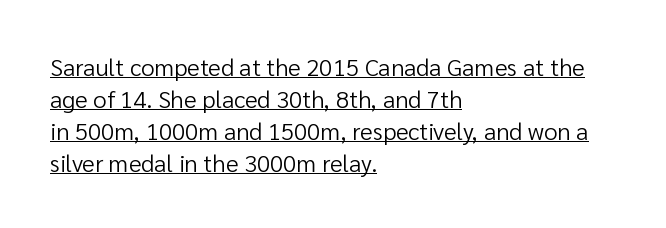
Q: Is the text bold? A: No.
Q: Is the text italic (slanted)? A: No, it is upright.
Q: Is the text underlined? A: Yes.
Q: How is the paragraph aligned? A: Left-aligned.
Q: Is the spacing between letters normal or unusually wide? A: Normal.
Q: Is the spacing between lines tight, normal or loose? A: Normal.
